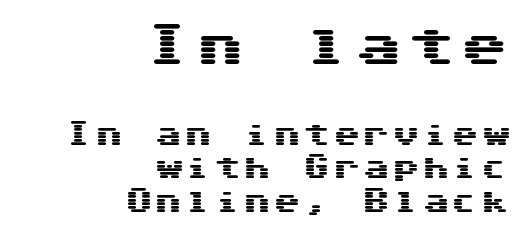
Q: Is the text italic (slanted)? A: No, it is upright.
Q: Is the typeface a serif or a sans-serif typeface? A: Sans-serif.
Q: Is the text underlined? A: No.
Q: How is the paragraph aligned? A: Right-aligned.
Q: Which block of text is set in a larger size, the first (top) or the second (bottom)? A: The first (top) one.
Q: Width (condensed, normal, or wide)? A: Wide.
Q: Stroke contrast? A: Medium.
Q: x-height? A: Medium.
